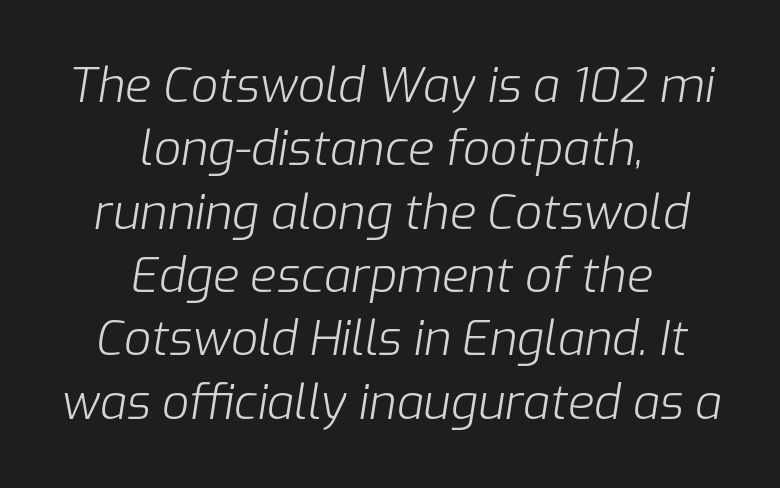
The image shows 48 px light type, italic (leaning right); set centered, normal line spacing (1.32x), normal letter spacing, not underlined; low stroke contrast and a medium x-height.
